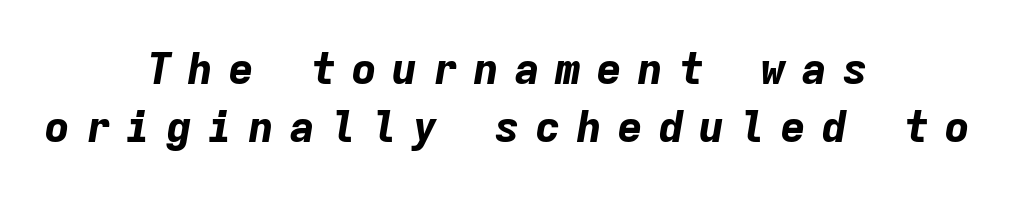
The image shows 44 px bold type, italic (leaning right), monospaced; set centered, normal line spacing (1.32x), unusually wide letter spacing (+0.33 em), not underlined; low stroke contrast and a medium x-height.
